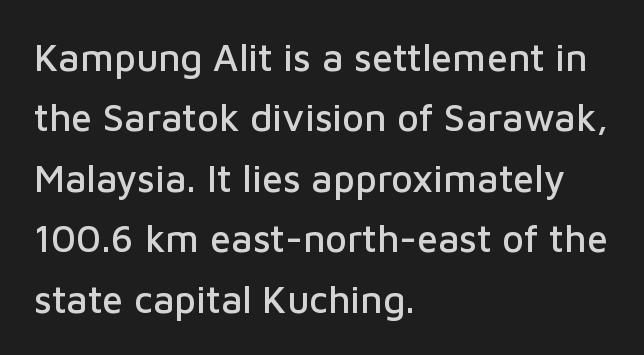
{"serif": "no", "italic": "no", "width": "normal", "stroke_contrast": "low", "x_height": "medium", "monospaced": "no", "underline": "no", "align": "left", "line_spacing": "normal", "line_spacing_ratio": 1.59, "letter_spacing": "normal", "letter_spacing_em": 0.0, "glyph_px": 38}
